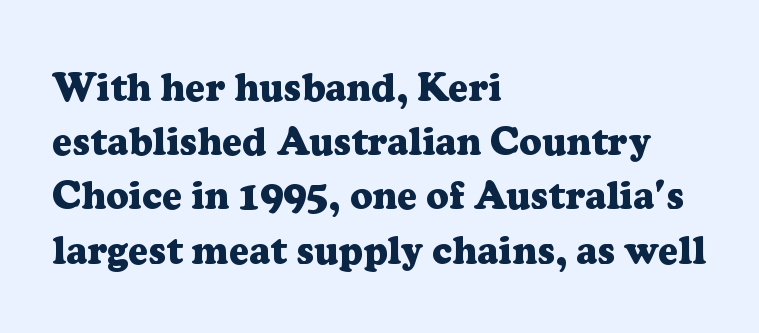
{"serif": "yes", "italic": "no", "bold": "yes", "weight": "heavy", "width": "normal", "stroke_contrast": "low", "x_height": "medium", "monospaced": "no", "underline": "no", "align": "left", "line_spacing": "normal", "line_spacing_ratio": 1.39, "letter_spacing": "normal", "letter_spacing_em": 0.0, "glyph_px": 39}
